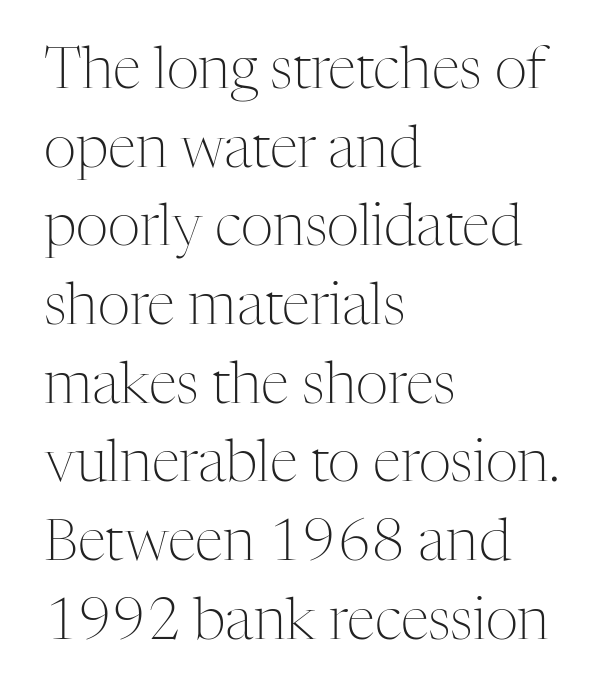
Is the block centered? No — it sits flush against the left margin. This block has exactly the height ordinary leading produces. Note: serifs present on the glyphs. Tracking here is standard; glyphs follow each other at the usual distance.
